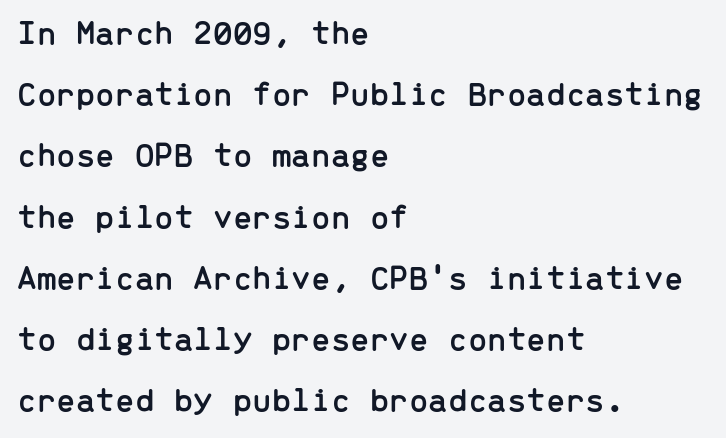
The image shows 35 px sans-serif type, upright, monospaced; set left-aligned, line spacing 1.75x, normal letter spacing, not underlined; low stroke contrast and a medium x-height.
